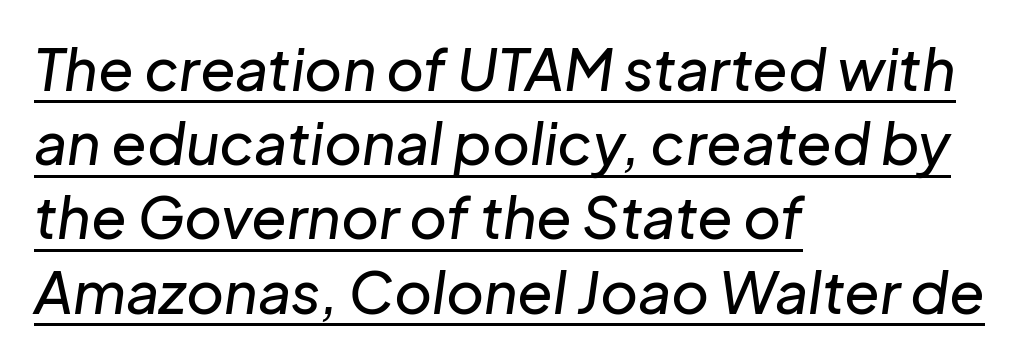
Does the lettering tilt? It does — this is italic. Words appear dense and cohesive because spacing is normal. The rendered words wear a rule along their underside. The rendering uses natural spacing where letterforms have individual widths.
